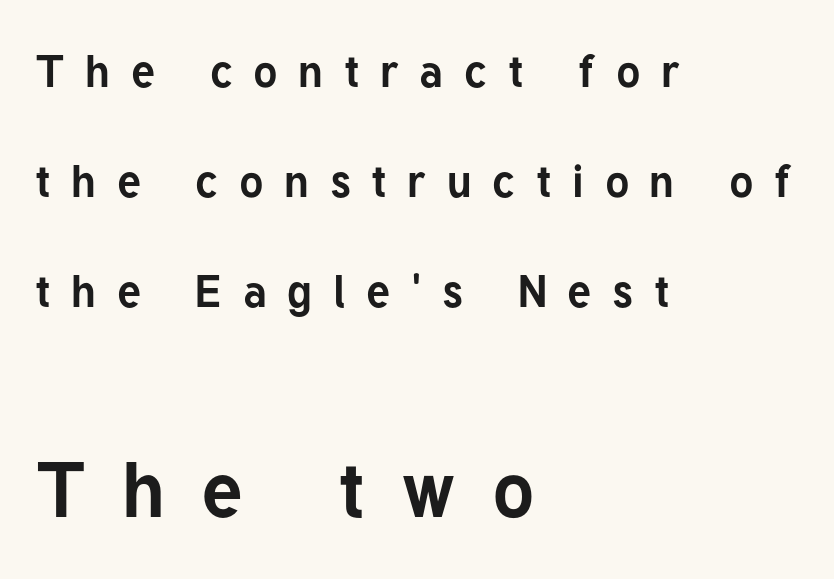
Q: Is the text bold? A: Yes.
Q: Is the text italic (slanted)? A: No, it is upright.
Q: Is the typeface a serif or a sans-serif typeface? A: Sans-serif.
Q: Is the text underlined? A: No.
Q: How is the paragraph aligned? A: Left-aligned.
Q: Is the spacing between letters normal or unusually wide? A: Unusually wide.
Q: Is the spacing between lines tight, normal or loose? A: Loose.
Q: Which block of text is set in a larger size, the first (top) or the second (bottom)? A: The second (bottom) one.
Q: Width (condensed, normal, or wide)? A: Normal.
Q: Stroke contrast? A: Low.
Q: x-height? A: Medium.
Q: Monospaced? A: No.
